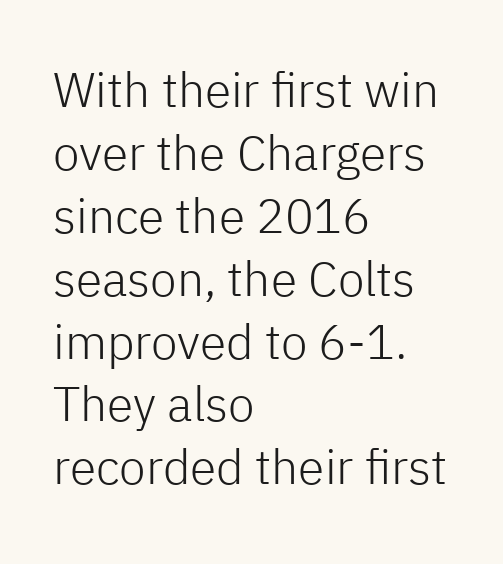
Q: Is the text bold? A: No.
Q: Is the text italic (slanted)? A: No, it is upright.
Q: Is the typeface a serif or a sans-serif typeface? A: Sans-serif.
Q: Is the text underlined? A: No.
Q: How is the paragraph aligned? A: Left-aligned.
Q: Is the spacing between letters normal or unusually wide? A: Normal.
Q: Is the spacing between lines tight, normal or loose? A: Normal.
Q: Width (condensed, normal, or wide)? A: Normal.
Q: Stroke contrast? A: Low.
Q: x-height? A: Medium.
Q: Monospaced? A: No.
